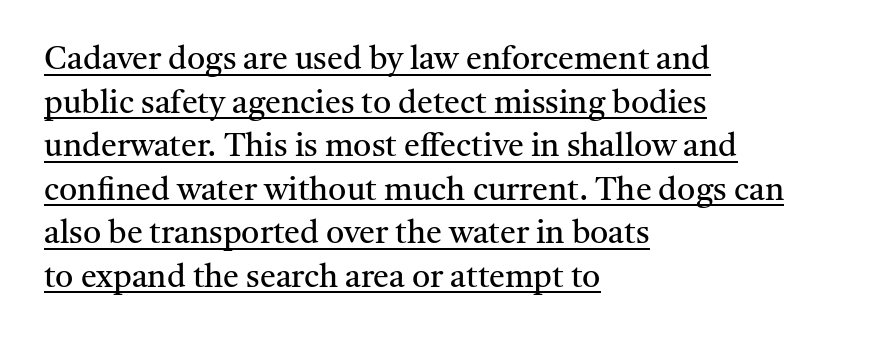
Q: Is the text bold? A: No.
Q: Is the text italic (slanted)? A: No, it is upright.
Q: Is the typeface a serif or a sans-serif typeface? A: Serif.
Q: Is the text underlined? A: Yes.
Q: How is the paragraph aligned? A: Left-aligned.
Q: Is the spacing between letters normal or unusually wide? A: Normal.
Q: Is the spacing between lines tight, normal or loose? A: Normal.
Q: Width (condensed, normal, or wide)? A: Normal.
Q: Stroke contrast? A: Medium.
Q: x-height? A: Medium.
Q: Monospaced? A: No.
